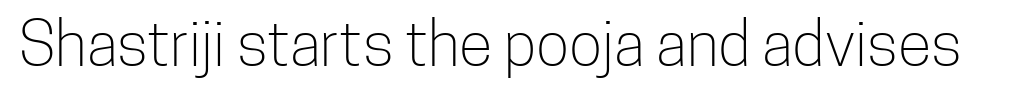
Characters remain perfectly vertical along every line. Caption: face not bold, strokes unweighted. Descender tails drop into unmarked territory. Students, note that the glyphs here touch the page at normal intervals. Each letter keeps its own natural width here, so spacing adapts to shape. Typographically, this falls in the sans-serif category.
